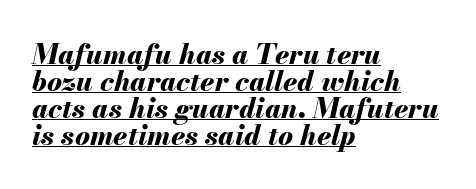
You can see a thin bar hugging the bottom of the glyphs. Would a proofreader flag this as italicized? Yes. Thick stems and heavy bowls — unmistakably bold. Is this a fixed-width face? No — the glyphs have proportional, varying widths. The lines are packed closely together with very little leading. Line starts are locked; line ends wander.
